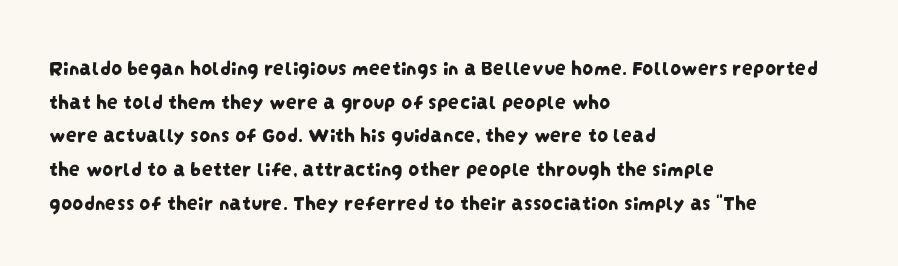
Q: Is the text underlined? A: No.
Q: How is the paragraph aligned? A: Left-aligned.
Q: Is the spacing between letters normal or unusually wide? A: Normal.
Q: Is the spacing between lines tight, normal or loose? A: Normal.
